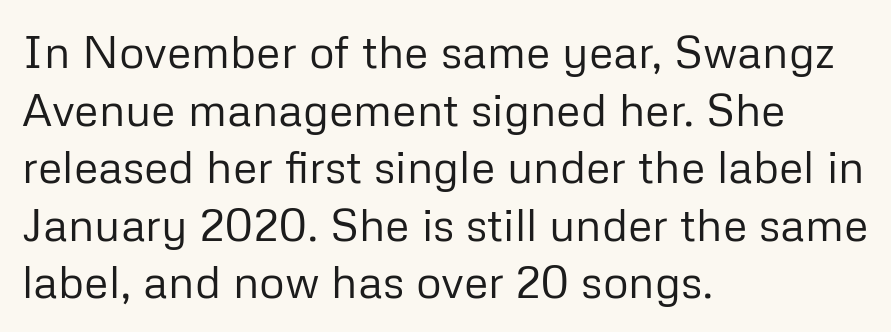
Tall strokes in this sample are plumb rather than angled. The letterforms sit shoulder to shoulder at normal distance. The passage shown is not bold in any degree. This sample has the flowing, uneven cadence of proportional lettering.
